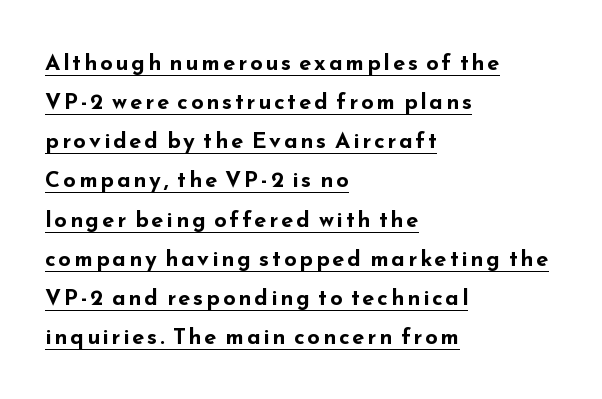
{"italic": "no", "bold": "yes", "underline": "yes", "align": "left", "line_spacing_ratio": 1.78, "glyph_px": 22}
